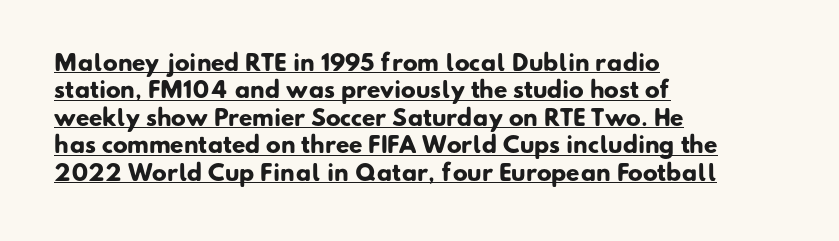
The image shows 22 px bold type; set left-aligned, normal line spacing (1.25x), normal letter spacing, underlined.
